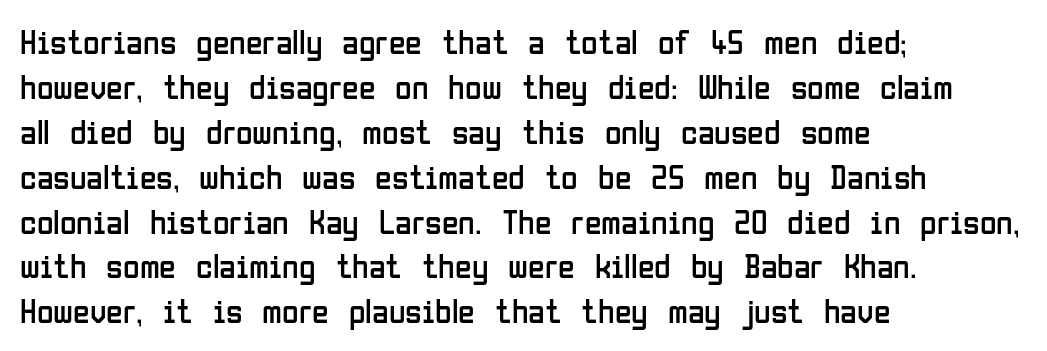
The image shows 34 px regular-weight, condensed sans-serif type, upright; set left-aligned, normal line spacing (1.32x), normal letter spacing, not underlined; low stroke contrast and a medium x-height.
